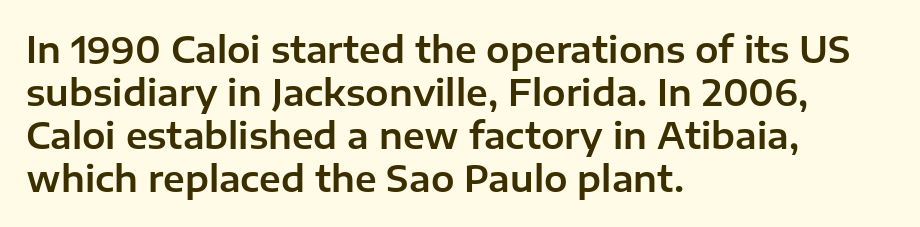
{"serif": "no", "italic": "no", "width": "normal", "stroke_contrast": "low", "x_height": "medium", "monospaced": "no", "underline": "no", "align": "left", "line_spacing_ratio": 1.23, "letter_spacing": "normal", "letter_spacing_em": 0.0, "glyph_px": 35}
